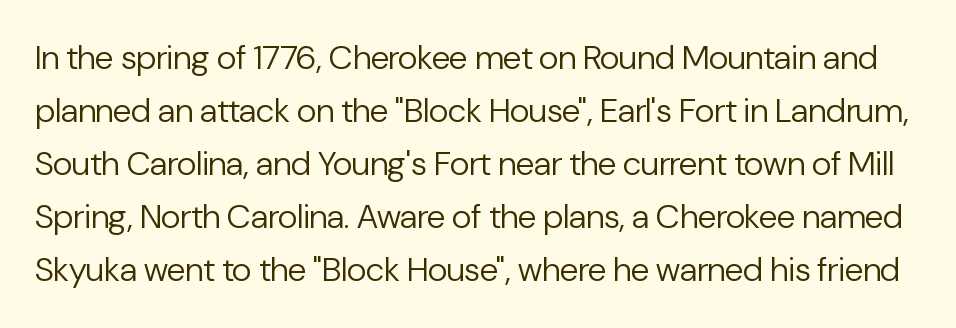
{"serif": "no", "italic": "no", "bold": "no", "weight": "regular", "width": "normal", "stroke_contrast": "low", "x_height": "medium", "monospaced": "no", "underline": "no", "line_spacing": "normal", "line_spacing_ratio": 1.56, "letter_spacing": "normal", "letter_spacing_em": 0.0, "glyph_px": 34}
